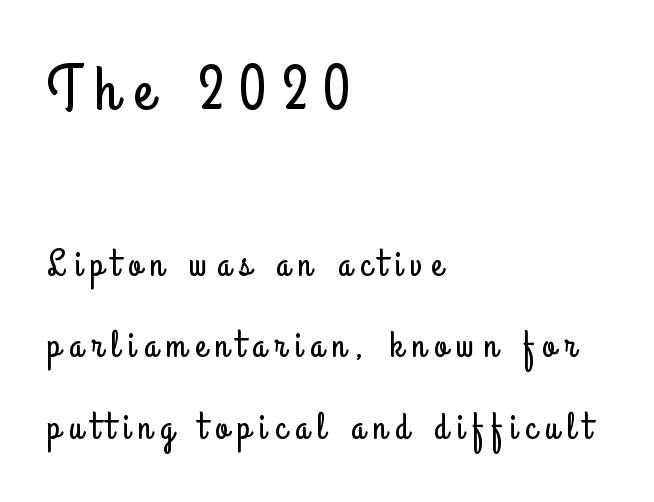
The image shows 64 px condensed sans-serif type; set left-aligned, loose line spacing (2.21x), unusually wide letter spacing (+0.24 em), not underlined; the first (top) block is 1.73x larger; low stroke contrast and a small x-height.
